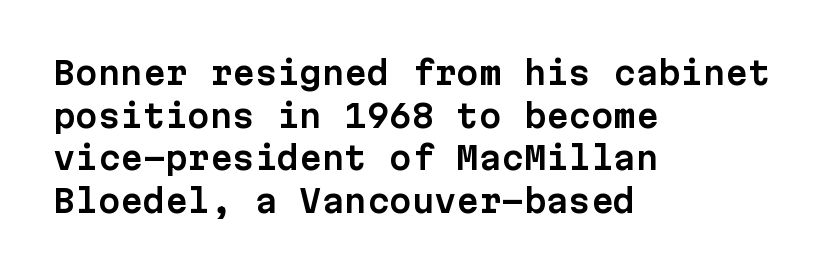
The image shows 32 px sans-serif type, upright, monospaced; set left-aligned, normal line spacing (1.33x), normal letter spacing, not underlined; low stroke contrast and a medium x-height.
